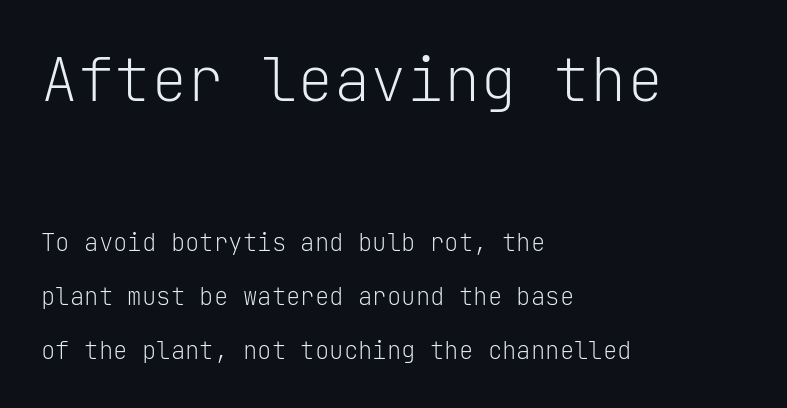
The image shows 61 px light sans-serif type, upright, monospaced; set left-aligned, loose line spacing (2.25x), normal letter spacing, not underlined; the first (top) block is 2.54x larger; low stroke contrast and a medium x-height.
